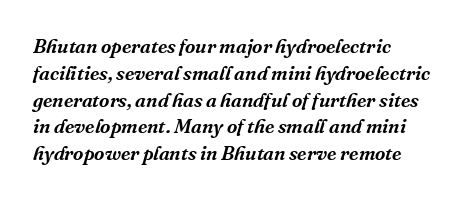
Words appear dense and cohesive because spacing is normal. The text block is weighted toward the left margin, trailing off unevenly rightward. Posture: slanted. Letters rest on an invisible, unmarked baseline. Quick note: interline space is typical.
